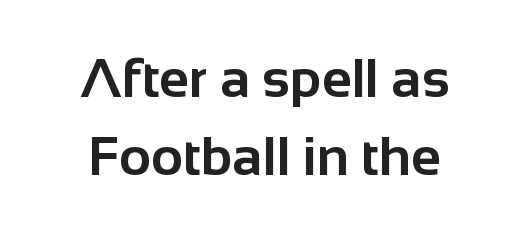
{"serif": "no", "italic": "no", "bold": "yes", "weight": "bold", "width": "normal", "stroke_contrast": "low", "x_height": "medium", "monospaced": "no", "underline": "no", "align": "center", "line_spacing": "normal", "line_spacing_ratio": 1.41, "letter_spacing": "normal", "letter_spacing_em": 0.0, "glyph_px": 55}
